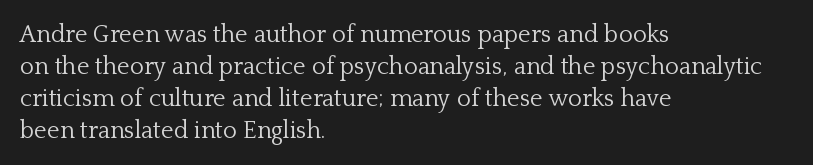
A bare baseline throughout the passage. Does the lettering tilt? It doesn't — this is upright. Leftover space on each line is placed entirely after the last word. Regarding leading, the lines here are spaced in the standard way. Inter-character spacing is left at the font's built-in metrics. Compared with a typical body face, this is equally light or lighter still.
